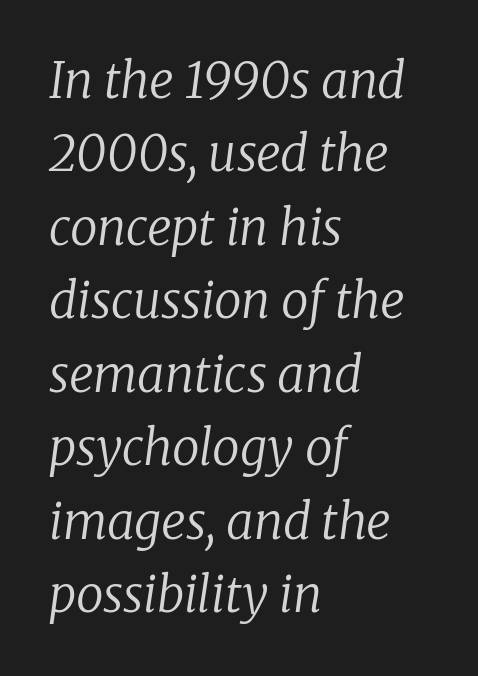
The image shows 49 px regular-weight serif type, italic (leaning right); set left-aligned, normal line spacing (1.5x), normal letter spacing, not underlined; low stroke contrast and a medium x-height.
